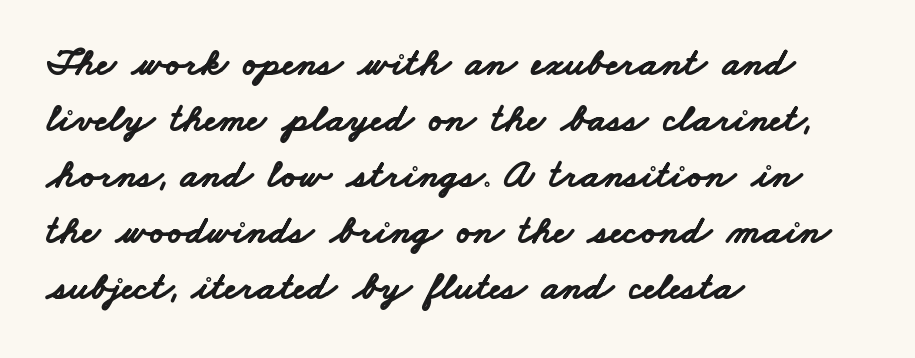
Q: Is the text bold? A: Yes.
Q: Is the typeface a serif or a sans-serif typeface? A: Sans-serif.
Q: Is the text underlined? A: No.
Q: How is the paragraph aligned? A: Left-aligned.
Q: Is the spacing between letters normal or unusually wide? A: Normal.
Q: Is the spacing between lines tight, normal or loose? A: Normal.
Q: Width (condensed, normal, or wide)? A: Wide.
Q: Stroke contrast? A: Low.
Q: x-height? A: Small.
Q: Monospaced? A: No.
